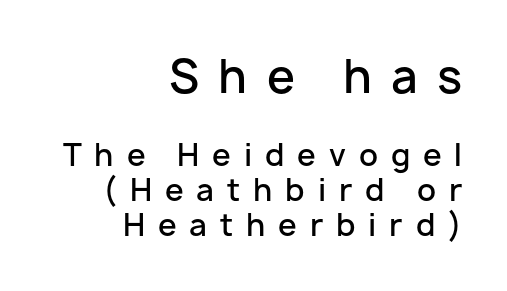
{"serif": "no", "italic": "no", "bold": "semi", "weight": "semibold", "width": "normal", "stroke_contrast": "low", "x_height": "medium", "monospaced": "no", "underline": "no", "align": "right", "line_spacing_ratio": 1.17, "letter_spacing": "wide", "letter_spacing_em": 0.43, "larger_block": "first", "size_ratio": 1.5, "glyph_px": 45}
